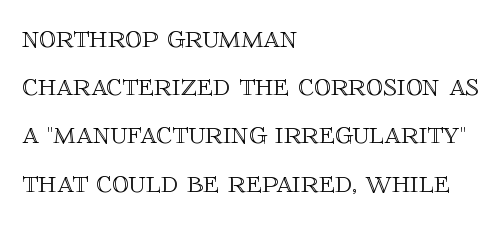
{"italic": "no", "width": "normal", "x_height": "large", "monospaced": "no", "underline": "no", "align": "left", "line_spacing": "normal", "line_spacing_ratio": 1.46, "letter_spacing": "normal", "letter_spacing_em": 0.0, "glyph_px": 33}
